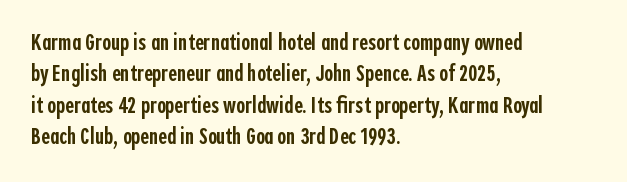
The image shows 24 px text type, upright; set left-aligned, normal line spacing (1.31x), normal letter spacing, not underlined.
